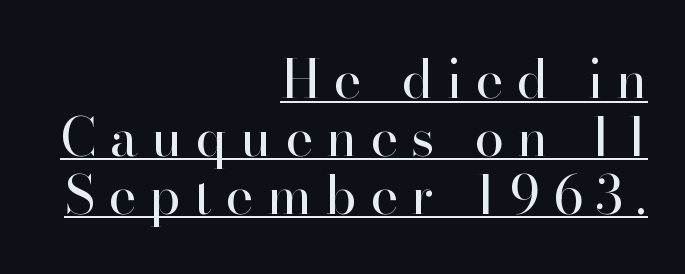
The image shows 53 px regular-weight serif type, upright; set right-aligned, tight line spacing (1.09x), unusually wide letter spacing (+0.25 em), underlined; high stroke contrast and a small x-height.
